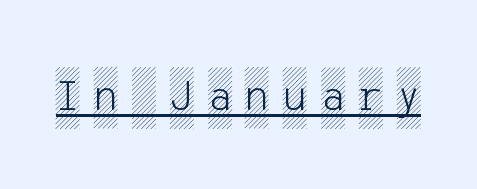
Q: Is the text italic (slanted)? A: No, it is upright.
Q: Is the text underlined? A: Yes.
Q: Is the spacing between letters normal or unusually wide? A: Unusually wide.
Q: Width (condensed, normal, or wide)? A: Condensed.
Q: x-height? A: Large.
